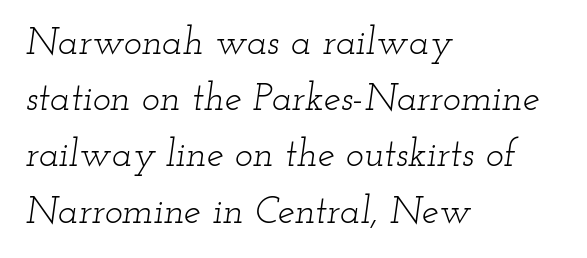
Q: Is the text bold? A: No.
Q: Is the text italic (slanted)? A: Yes, it leans right by about 12 degrees.
Q: Is the typeface a serif or a sans-serif typeface? A: Serif.
Q: Is the text underlined? A: No.
Q: How is the paragraph aligned? A: Left-aligned.
Q: Is the spacing between letters normal or unusually wide? A: Normal.
Q: Is the spacing between lines tight, normal or loose? A: Normal.
Q: Width (condensed, normal, or wide)? A: Wide.
Q: Stroke contrast? A: Low.
Q: x-height? A: Small.
Q: Monospaced? A: No.
